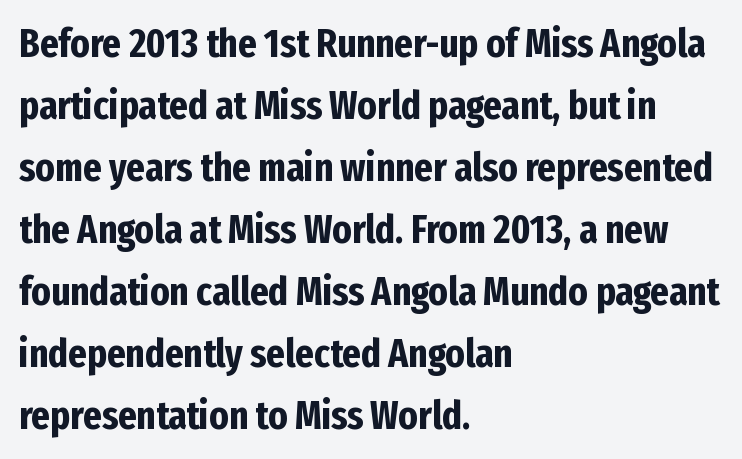
{"serif": "no", "italic": "no", "bold": "yes", "weight": "bold", "width": "condensed", "stroke_contrast": "low", "x_height": "medium", "monospaced": "no", "underline": "no", "align": "left", "line_spacing": "normal", "line_spacing_ratio": 1.55, "letter_spacing": "normal", "letter_spacing_em": 0.0, "glyph_px": 40}
